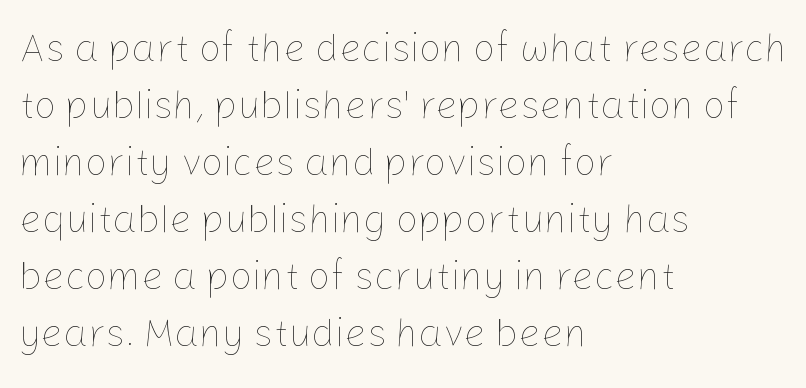
{"italic": "no", "bold": "no", "weight": "thin", "width": "normal", "stroke_contrast": "low", "x_height": "medium", "monospaced": "no", "underline": "no", "align": "left", "line_spacing": "normal", "line_spacing_ratio": 1.46, "letter_spacing": "normal", "letter_spacing_em": 0.0, "glyph_px": 39}
